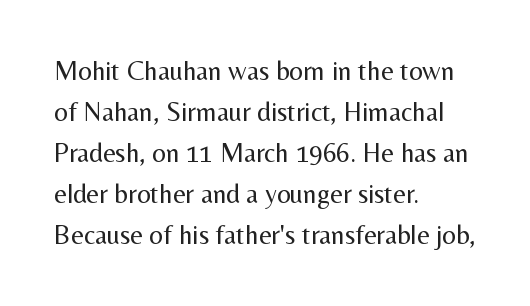
The image shows 27 px text type, upright; set left-aligned, normal line spacing (1.52x), normal letter spacing, not underlined.
